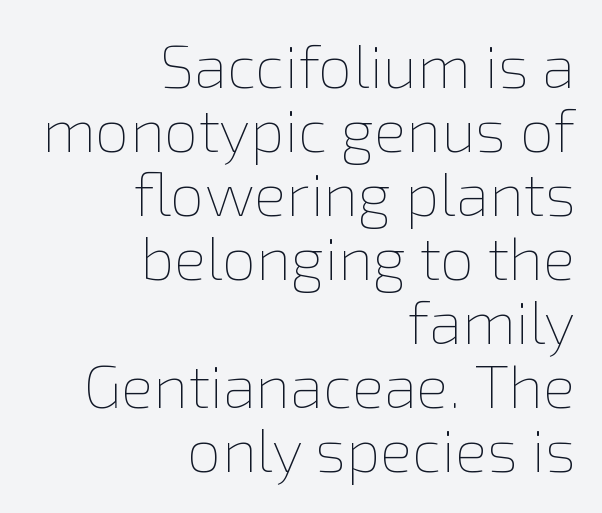
The image shows 61 px thin type, upright; set right-aligned, tight line spacing (1.05x), normal letter spacing, not underlined; a medium x-height.
